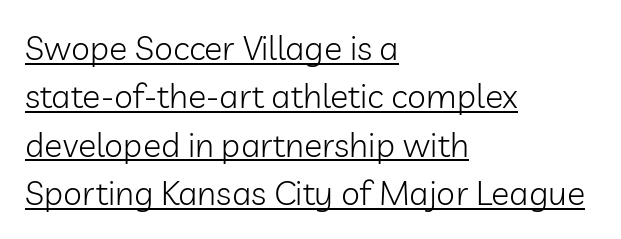
Every stem runs plumb, perpendicular to the baseline. The face looks like a standard text weight, possibly lighter. In terms of letterform style, serifs are entirely absent. Spacing verdict: proportional, widths tailored to each character. Interline gaps are of average width in this sample.
